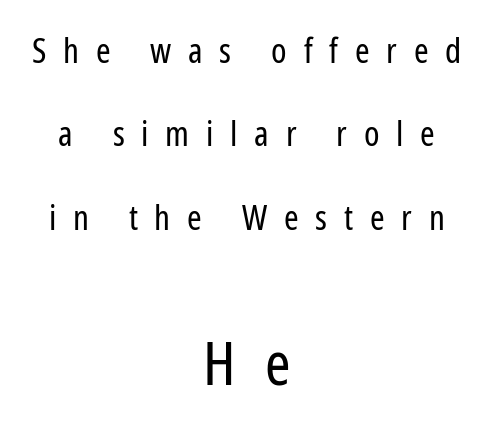
Here the second block reads like a headline and the first like body copy. A typesetter would mark this as roman, not italic. This is sans-serif lettering, the kind often seen on screens and signage. Letters rest on an invisible, unmarked baseline. Summary of vertical rhythm: relaxed, with wide interline spacing. This sample has the flowing, uneven cadence of proportional lettering.
